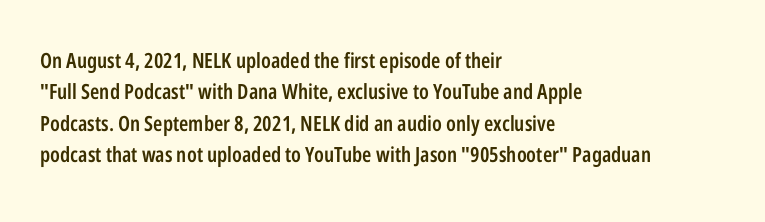
Q: Is the text bold? A: Semi-bold.
Q: Is the text italic (slanted)? A: No, it is upright.
Q: Is the text underlined? A: No.
Q: How is the paragraph aligned? A: Left-aligned.
Q: Is the spacing between letters normal or unusually wide? A: Normal.
Q: Is the spacing between lines tight, normal or loose? A: Normal.
